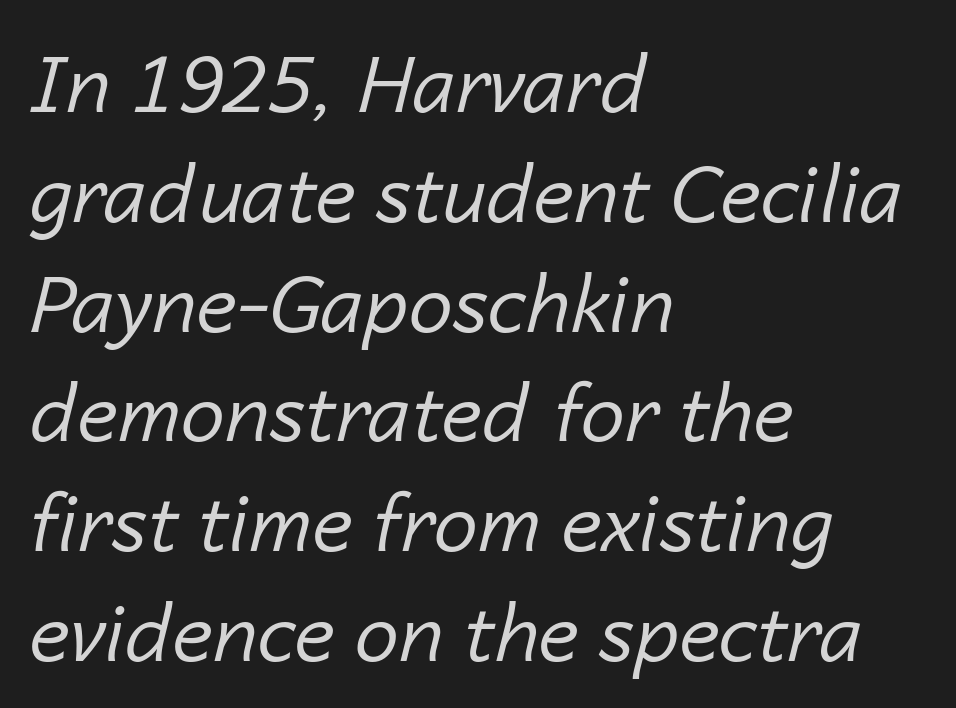
{"italic": "yes", "lean": "right", "slant_degrees": 14, "bold": "no", "weight": "regular", "width": "normal", "stroke_contrast": "low", "x_height": "medium", "monospaced": "no", "underline": "no", "align": "left", "line_spacing": "normal", "line_spacing_ratio": 1.39, "letter_spacing": "normal", "letter_spacing_em": 0.0, "glyph_px": 79}
